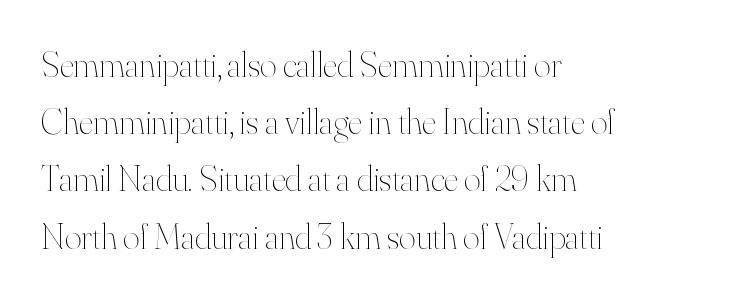
The image shows 36 px thin type, upright; set left-aligned, normal line spacing (1.59x), normal letter spacing, not underlined; high stroke contrast and a small x-height.
